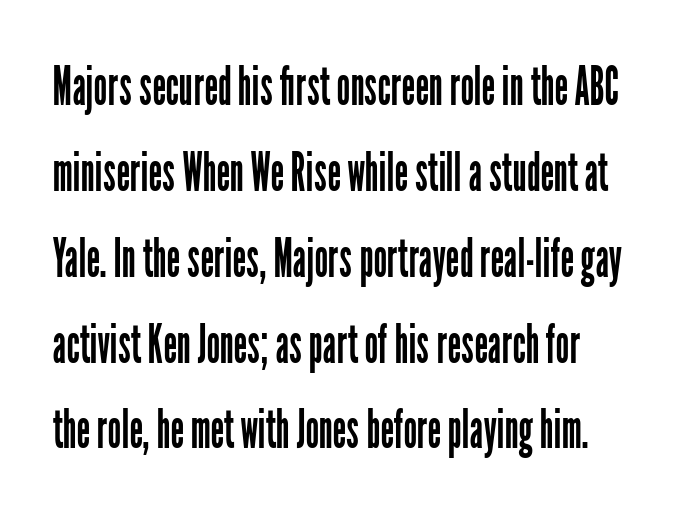
{"serif": "no", "italic": "no", "bold": "no", "weight": "regular", "width": "condensed", "stroke_contrast": "low", "x_height": "medium", "monospaced": "no", "underline": "no", "align": "left", "line_spacing": "normal", "line_spacing_ratio": 1.59, "letter_spacing": "normal", "letter_spacing_em": 0.0, "glyph_px": 54}
